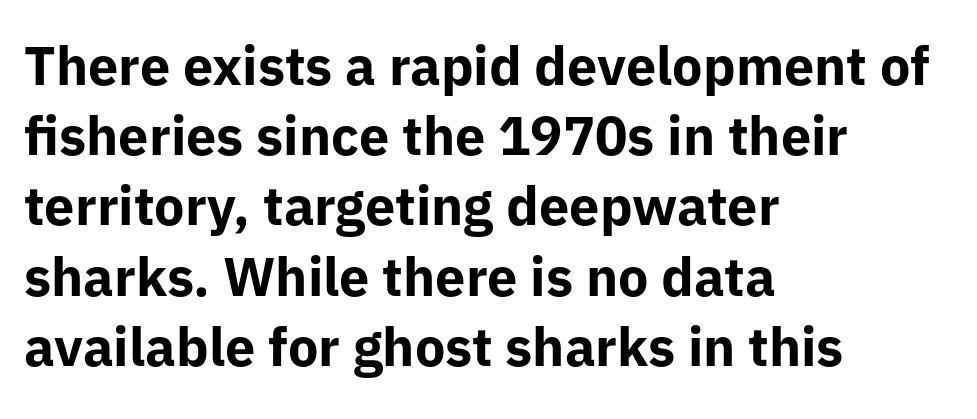
{"serif": "no", "italic": "no", "bold": "yes", "weight": "bold", "width": "normal", "stroke_contrast": "low", "x_height": "medium", "monospaced": "no", "underline": "no", "align": "left", "line_spacing": "normal", "line_spacing_ratio": 1.3, "letter_spacing": "normal", "letter_spacing_em": 0.0, "glyph_px": 54}
